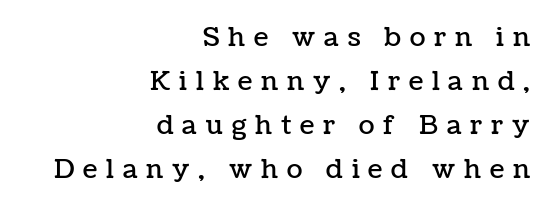
Horizontal bands of white between lines are of average thickness. There is plenty of visible air inserted between adjacent glyphs. The lettering stays uniformly vertical, giving the passage a roman look. Reading down the block, your eye finds every line finishing at a fixed right position.
